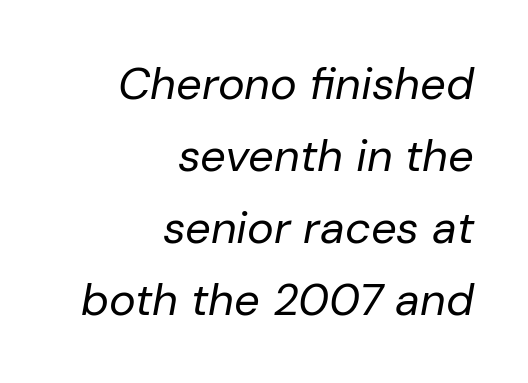
Q: Is the text bold? A: No.
Q: Is the text italic (slanted)? A: Yes, it leans right by about 10 degrees.
Q: Is the text underlined? A: No.
Q: How is the paragraph aligned? A: Right-aligned.
Q: Is the spacing between letters normal or unusually wide? A: Normal.
Q: Is the spacing between lines tight, normal or loose? A: Normal.
Q: Width (condensed, normal, or wide)? A: Normal.
Q: Stroke contrast? A: Low.
Q: x-height? A: Medium.
Q: Monospaced? A: No.
